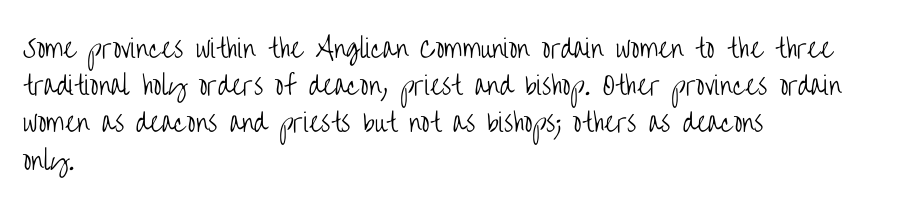
Each new line begins a customary step beneath the previous one. In CSS terms this would be text-align: left. Every character sits straight up, as roman type does. Inter-character spacing is left at the font's built-in metrics.
